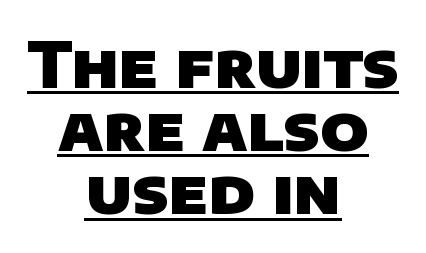
{"serif": "no", "bold": "yes", "weight": "heavy", "width": "normal", "stroke_contrast": "low", "x_height": "large", "monospaced": "no", "underline": "yes", "align": "center", "line_spacing": "tight", "line_spacing_ratio": 1.02, "letter_spacing": "normal", "letter_spacing_em": 0.0, "glyph_px": 62}
